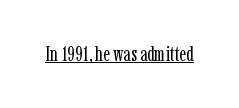
Q: Is the text bold? A: No.
Q: Is the text italic (slanted)? A: No, it is upright.
Q: Is the text underlined? A: Yes.
Q: Is the spacing between letters normal or unusually wide? A: Normal.
